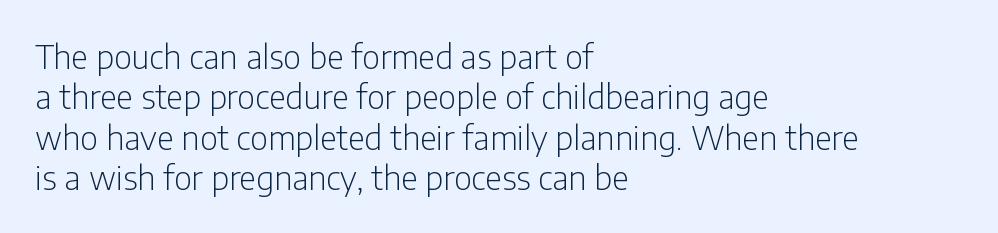
{"serif": "no", "italic": "no", "bold": "no", "weight": "light", "width": "condensed", "stroke_contrast": "low", "x_height": "medium", "monospaced": "no", "underline": "no", "align": "left", "line_spacing_ratio": 1.22, "letter_spacing": "normal", "letter_spacing_em": 0.0, "glyph_px": 33}
